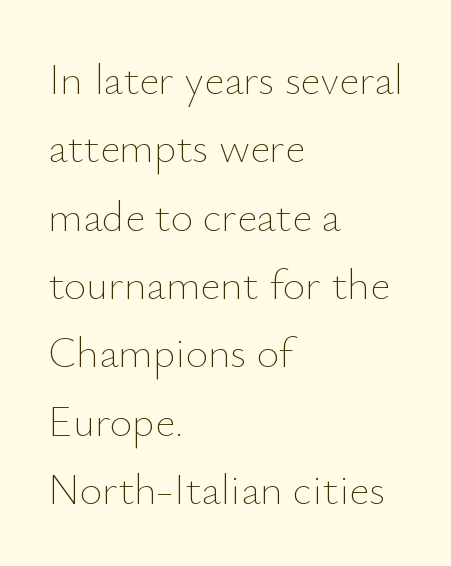
Q: Is the text bold? A: No.
Q: Is the text italic (slanted)? A: No, it is upright.
Q: Is the text underlined? A: No.
Q: How is the paragraph aligned? A: Left-aligned.
Q: Is the spacing between letters normal or unusually wide? A: Normal.
Q: Is the spacing between lines tight, normal or loose? A: Normal.
Q: Width (condensed, normal, or wide)? A: Normal.
Q: Stroke contrast? A: Low.
Q: x-height? A: Small.
Q: Monospaced? A: No.
